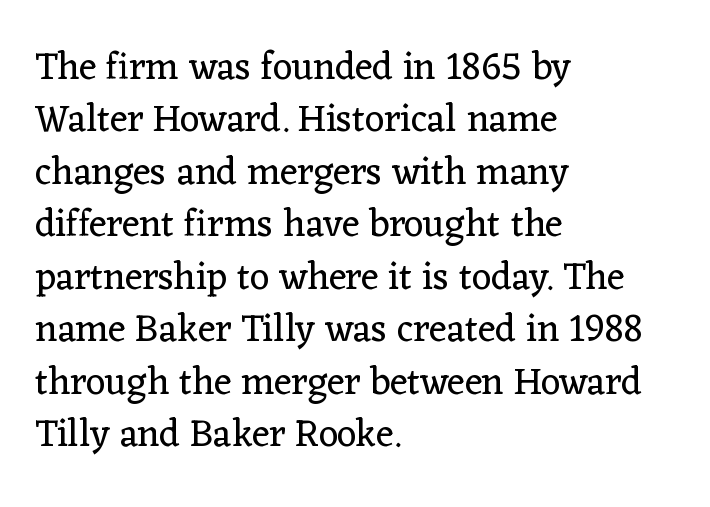
{"serif": "yes", "italic": "no", "bold": "no", "weight": "regular", "width": "normal", "stroke_contrast": "low", "x_height": "medium", "monospaced": "no", "underline": "no", "align": "left", "line_spacing": "normal", "line_spacing_ratio": 1.38, "letter_spacing": "normal", "letter_spacing_em": 0.0, "glyph_px": 38}
